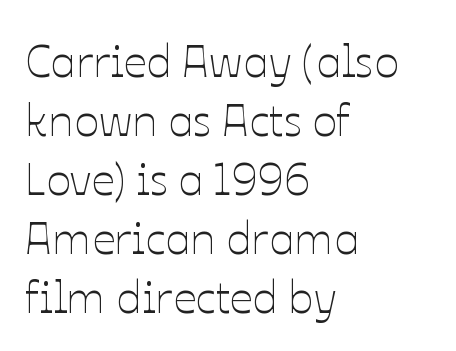
The image shows 46 px thin type, upright; set left-aligned, normal line spacing (1.28x), normal letter spacing, not underlined; low stroke contrast and a medium x-height.
